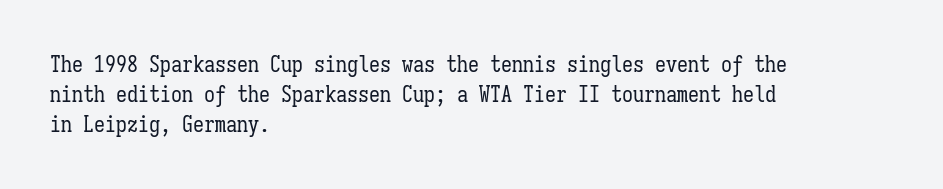
The image shows 22 px text type, upright; set left-aligned, normal line spacing (1.36x), normal letter spacing, not underlined.
